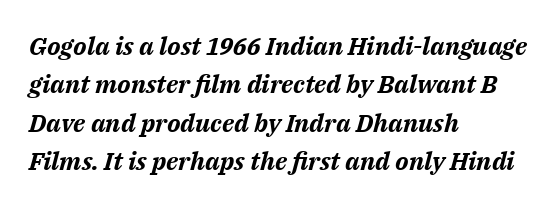
The image shows 25 px bold type, italic (leaning right); set left-aligned, normal line spacing (1.54x), normal letter spacing, not underlined.
